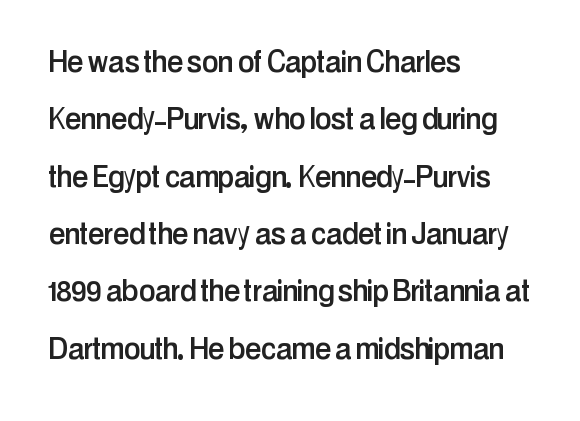
The image shows 37 px condensed sans-serif type, upright; set left-aligned, normal line spacing (1.55x), normal letter spacing, not underlined; low stroke contrast and a medium x-height.
